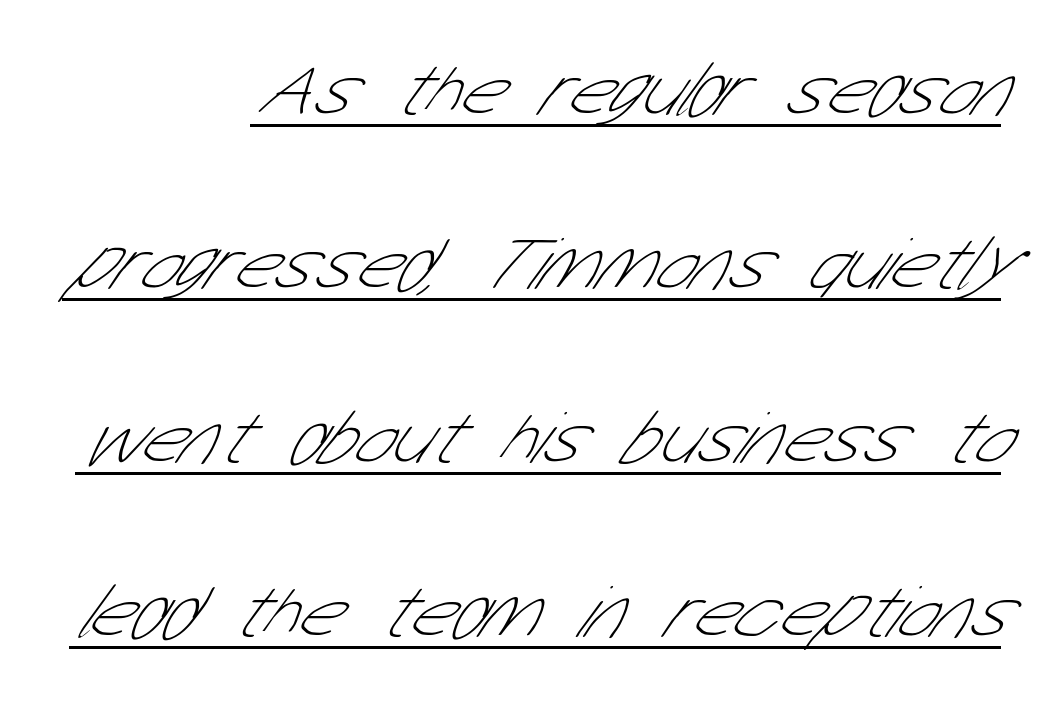
Line endings align vertically; line beginnings do not. This rendering features underlined lettering. These lines stand farther apart than default settings would place them. This is sans-serif lettering, the kind often seen on screens and signage. The font is comparable to plain body text, perhaps lighter. The passage shown is typed in a proportional face where columns would drift.
